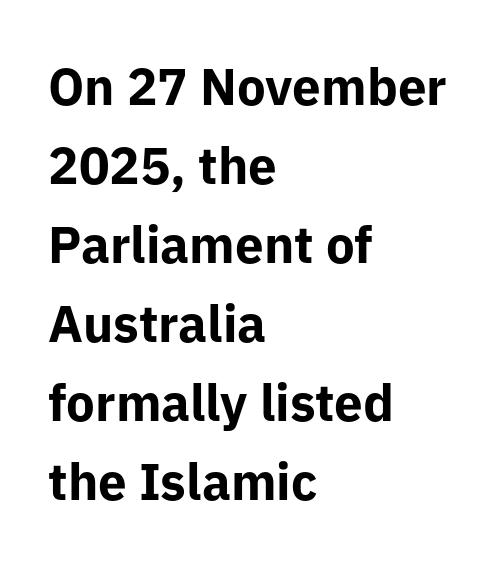
The image shows 51 px bold sans-serif type, upright; set left-aligned, normal line spacing (1.55x), normal letter spacing, not underlined; low stroke contrast and a medium x-height.
